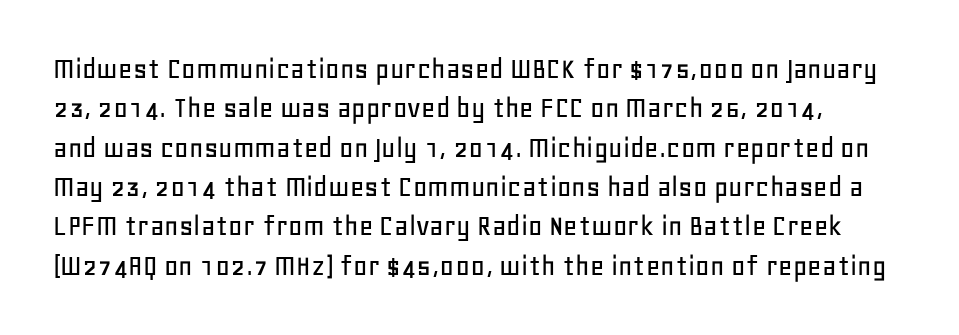
Q: Is the text italic (slanted)? A: No, it is upright.
Q: Is the typeface a serif or a sans-serif typeface? A: Sans-serif.
Q: Is the text underlined? A: No.
Q: Is the spacing between letters normal or unusually wide? A: Normal.
Q: Is the spacing between lines tight, normal or loose? A: Normal.
Q: Width (condensed, normal, or wide)? A: Normal.
Q: Stroke contrast? A: Low.
Q: x-height? A: Large.
Q: Monospaced? A: No.
